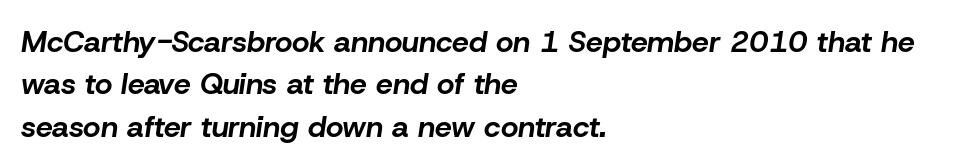
Compared with a centered layout, this one pins lines to the left instead. These lines are rendered in a variable-pitch font. Descenders are the only things crossing below the line. The type is set solid horizontally, with unmodified tracking.
